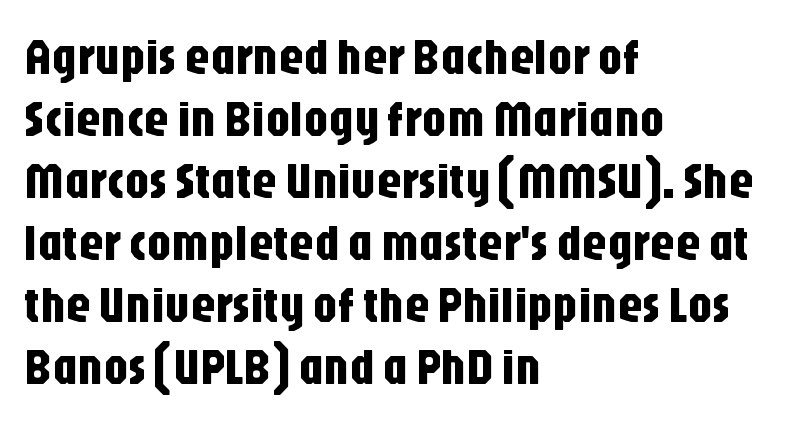
{"serif": "no", "italic": "no", "width": "condensed", "stroke_contrast": "low", "x_height": "large", "monospaced": "no", "underline": "no", "align": "left", "line_spacing_ratio": 1.24, "letter_spacing": "normal", "letter_spacing_em": 0.0, "glyph_px": 50}
